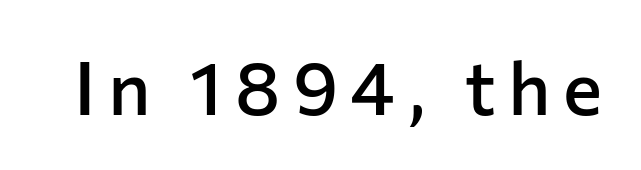
Q: Is the text bold? A: Semi-bold.
Q: Is the text italic (slanted)? A: No, it is upright.
Q: Is the typeface a serif or a sans-serif typeface? A: Sans-serif.
Q: Is the text underlined? A: No.
Q: Width (condensed, normal, or wide)? A: Normal.
Q: Stroke contrast? A: Low.
Q: x-height? A: Medium.
Q: Monospaced? A: No.
